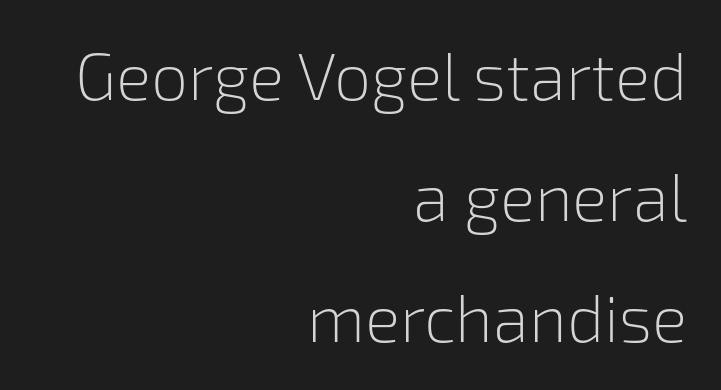
Q: Is the text bold? A: No.
Q: Is the text italic (slanted)? A: No, it is upright.
Q: Is the typeface a serif or a sans-serif typeface? A: Sans-serif.
Q: Is the text underlined? A: No.
Q: How is the paragraph aligned? A: Right-aligned.
Q: Is the spacing between letters normal or unusually wide? A: Normal.
Q: Width (condensed, normal, or wide)? A: Normal.
Q: Stroke contrast? A: Low.
Q: x-height? A: Medium.
Q: Monospaced? A: No.
